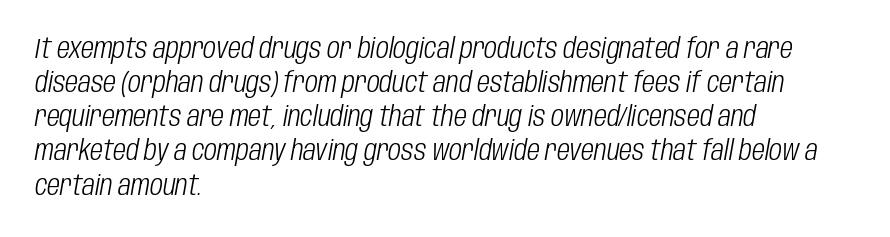
Q: Is the text bold? A: No.
Q: Is the text italic (slanted)? A: Yes, it leans right by about 10 degrees.
Q: Is the text underlined? A: No.
Q: How is the paragraph aligned? A: Left-aligned.
Q: Is the spacing between letters normal or unusually wide? A: Normal.
Q: Width (condensed, normal, or wide)? A: Condensed.
Q: Stroke contrast? A: Low.
Q: x-height? A: Large.
Q: Monospaced? A: No.
